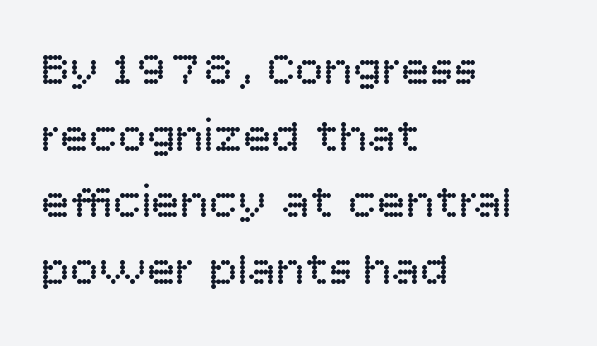
The image shows 48 px regular-weight sans-serif type, upright; set left-aligned, normal line spacing (1.39x), normal letter spacing, not underlined; low stroke contrast and a large x-height.
